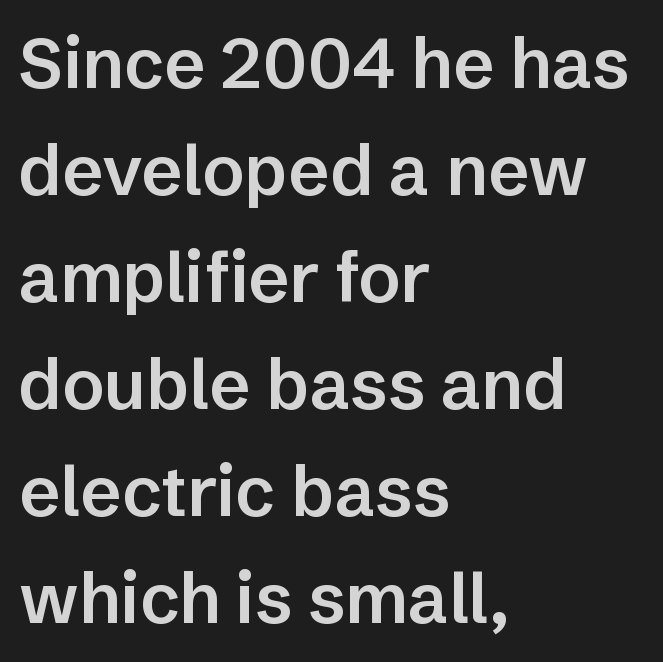
The image shows 70 px semibold sans-serif type, upright; set left-aligned, normal line spacing (1.53x), normal letter spacing, not underlined; low stroke contrast and a medium x-height.
